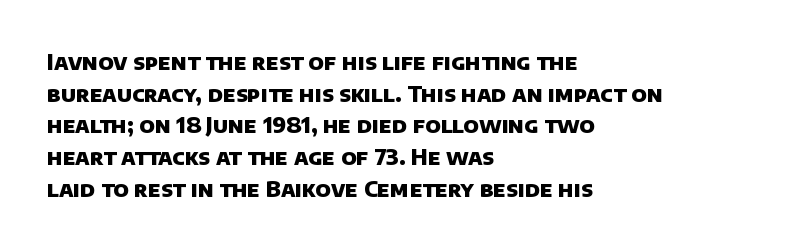
{"bold": "yes", "underline": "no", "align": "left", "line_spacing": "normal", "line_spacing_ratio": 1.44, "letter_spacing": "normal", "letter_spacing_em": 0.0, "glyph_px": 22}
